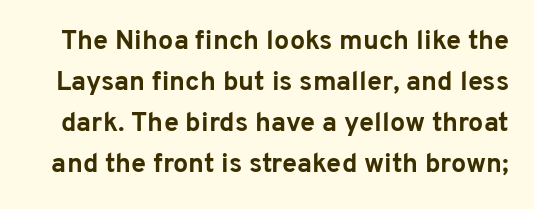
The image shows 27 px bold type, upright; set normal line spacing (1.52x), normal letter spacing, not underlined.
